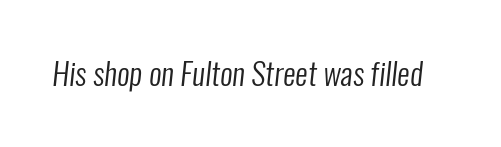
The face used here is proportionally spaced, like ordinary book or web type. Observe the absence of serifs on each vertical stroke in this sample. Quick note: underline off. Default kerning and tracking; the words read as compact shapes.
